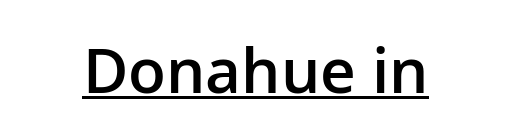
{"serif": "no", "italic": "no", "bold": "semi", "weight": "semibold", "width": "normal", "stroke_contrast": "low", "x_height": "medium", "monospaced": "no", "underline": "yes", "letter_spacing": "normal", "letter_spacing_em": 0.0, "glyph_px": 62}
